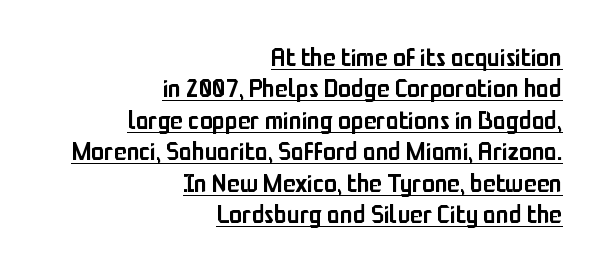
The image shows 26 px text type, upright; set right-aligned, line spacing 1.21x, normal letter spacing, underlined.
